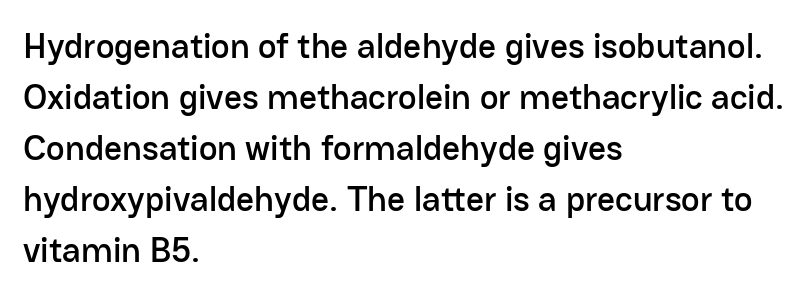
Each row of text sits above clean, open space. Honestly, the row spacing looks completely unremarkable. The rag falls on the right side of this text block. The passage shown is typed in a proportional face where columns would drift.
